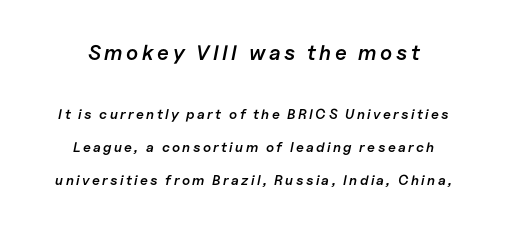
Q: Is the text bold? A: Semi-bold.
Q: Is the text italic (slanted)? A: Yes, it leans right by about 11 degrees.
Q: Is the text underlined? A: No.
Q: How is the paragraph aligned? A: Centered.
Q: Is the spacing between lines tight, normal or loose? A: Loose.
Q: Which block of text is set in a larger size, the first (top) or the second (bottom)? A: The first (top) one.
